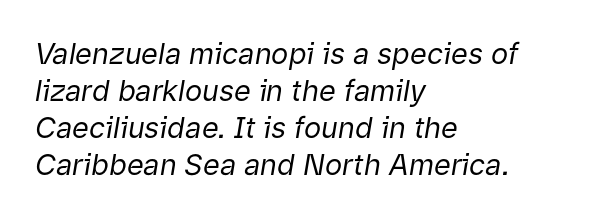
{"italic": "yes", "lean": "right", "slant_degrees": 9, "bold": "no", "weight": "regular", "width": "normal", "stroke_contrast": "low", "x_height": "medium", "monospaced": "no", "underline": "no", "align": "left", "line_spacing": "normal", "line_spacing_ratio": 1.28, "letter_spacing": "normal", "letter_spacing_em": 0.0, "glyph_px": 29}
